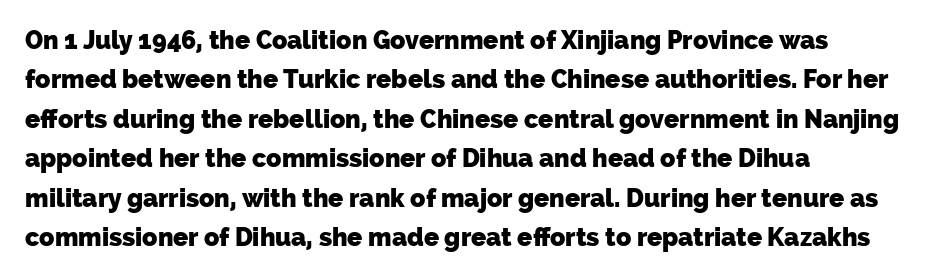
{"bold": "yes", "underline": "no", "align": "left", "line_spacing": "normal", "line_spacing_ratio": 1.58, "letter_spacing": "normal", "letter_spacing_em": 0.0, "glyph_px": 25}
